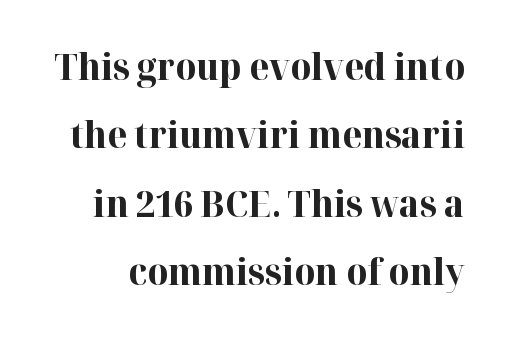
The image shows 36 px bold serif type, upright; set loose line spacing (1.9x), normal letter spacing, not underlined; high stroke contrast and a medium x-height.
